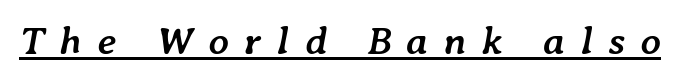
Q: Is the text bold? A: Yes.
Q: Is the text italic (slanted)? A: Yes, it leans right by about 7 degrees.
Q: Is the text underlined? A: Yes.
Q: Is the spacing between letters normal or unusually wide? A: Unusually wide.
Q: Width (condensed, normal, or wide)? A: Normal.
Q: Stroke contrast? A: Low.
Q: x-height? A: Medium.
Q: Monospaced? A: No.
